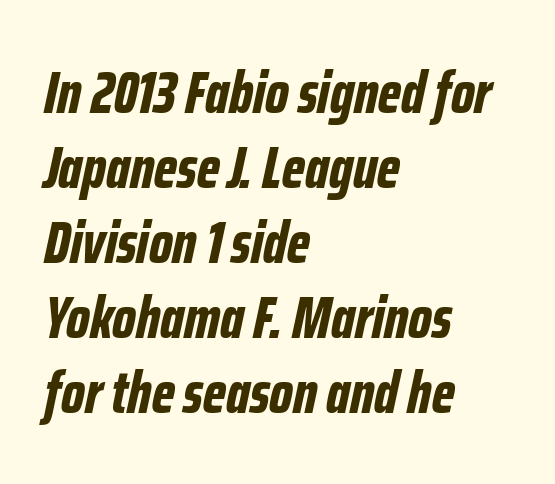
If you measured baseline to baseline, you'd find a middling distance. The face used here is proportionally spaced, like ordinary book or web type. Descenders hang freely into open space. Strokes here are thick enough to call this a true bold. Caption: multi-line text, flush left, ragged right.
